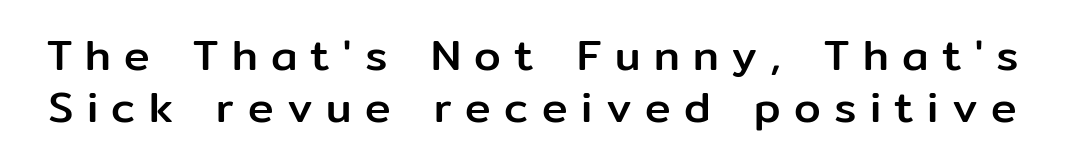
{"serif": "no", "italic": "no", "width": "normal", "stroke_contrast": "low", "x_height": "medium", "monospaced": "no", "underline": "no", "line_spacing_ratio": 1.21, "letter_spacing": "wide", "letter_spacing_em": 0.31, "glyph_px": 43}
